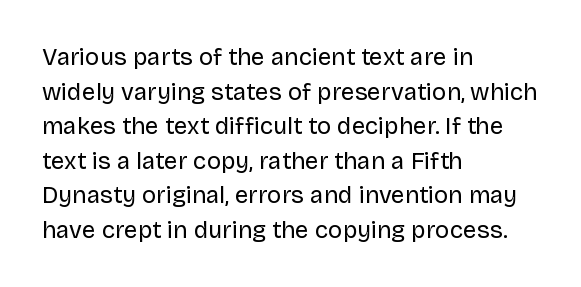
Regarding leading, the lines here are spaced in the standard way. The letters look calm and open, with moderate or lighter stems. Layout note: lines flush left. The rendering keeps characters at their native spacing. The lettering stays uniformly vertical, giving the passage a roman look. Underline: absent.
